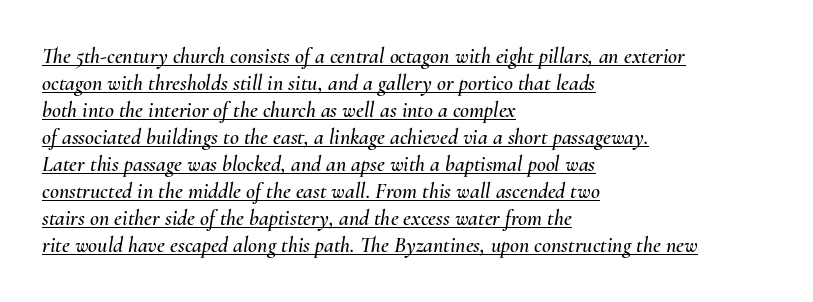
Q: Is the text italic (slanted)? A: Yes, it leans right by about 10 degrees.
Q: Is the text underlined? A: Yes.
Q: How is the paragraph aligned? A: Left-aligned.
Q: Is the spacing between letters normal or unusually wide? A: Normal.
